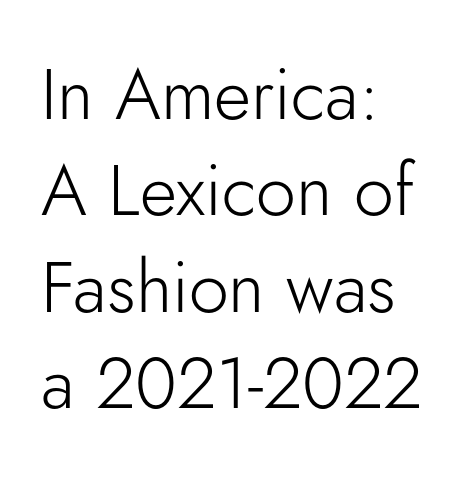
Q: Is the text bold? A: No.
Q: Is the text italic (slanted)? A: No, it is upright.
Q: Is the typeface a serif or a sans-serif typeface? A: Sans-serif.
Q: Is the text underlined? A: No.
Q: How is the paragraph aligned? A: Left-aligned.
Q: Is the spacing between letters normal or unusually wide? A: Normal.
Q: Is the spacing between lines tight, normal or loose? A: Normal.
Q: Width (condensed, normal, or wide)? A: Normal.
Q: Stroke contrast? A: Low.
Q: x-height? A: Small.
Q: Monospaced? A: No.
